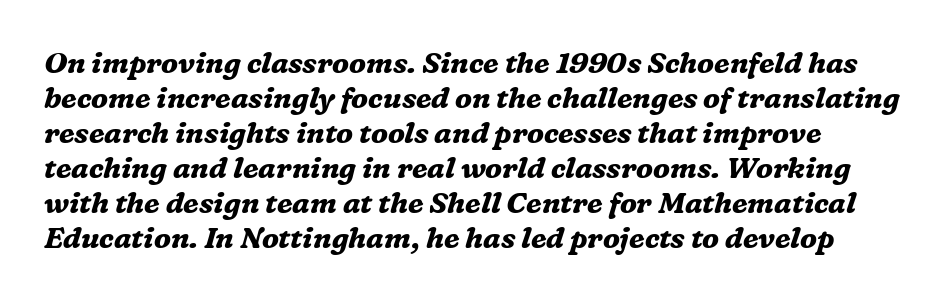
The image shows 29 px bold serif type, italic (leaning right); set line spacing 1.21x, normal letter spacing, not underlined; medium stroke contrast and a medium x-height.
